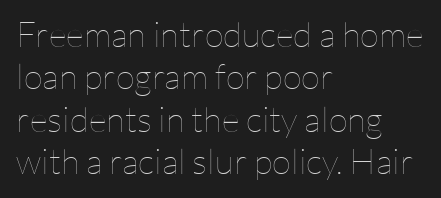
{"italic": "no", "bold": "no", "weight": "thin", "width": "normal", "stroke_contrast": "low", "x_height": "medium", "monospaced": "no", "underline": "no", "align": "left", "line_spacing_ratio": 1.21, "letter_spacing": "normal", "letter_spacing_em": 0.0, "glyph_px": 35}
